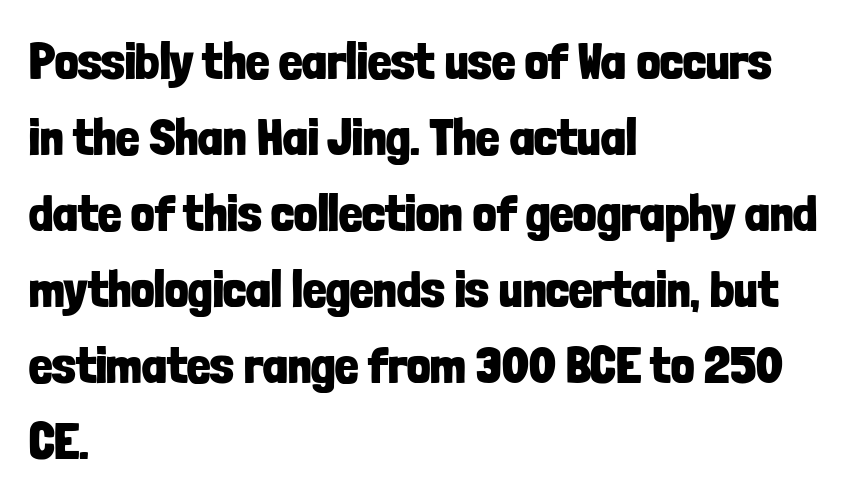
Q: Is the text bold? A: Yes.
Q: Is the text italic (slanted)? A: No, it is upright.
Q: Is the typeface a serif or a sans-serif typeface? A: Sans-serif.
Q: Is the text underlined? A: No.
Q: How is the paragraph aligned? A: Left-aligned.
Q: Is the spacing between letters normal or unusually wide? A: Normal.
Q: Is the spacing between lines tight, normal or loose? A: Normal.
Q: Width (condensed, normal, or wide)? A: Condensed.
Q: Stroke contrast? A: Low.
Q: x-height? A: Medium.
Q: Monospaced? A: No.
